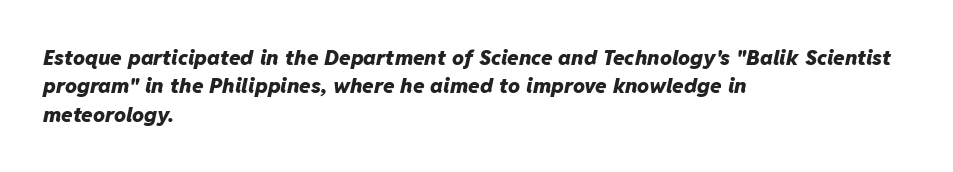
The image shows 21 px bold type, italic (leaning right); set left-aligned, normal line spacing (1.35x), normal letter spacing, not underlined.
